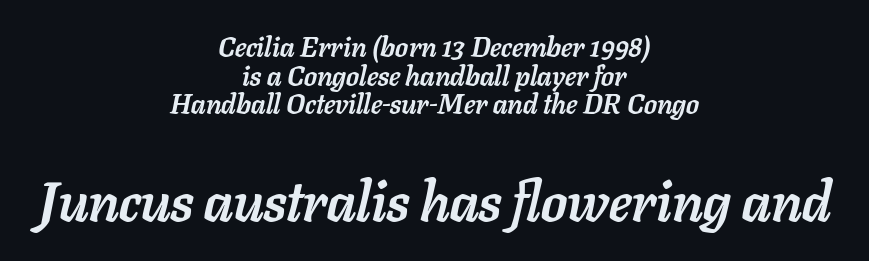
The glyphs are unaccompanied by any horizontal stroke below them. The line-height multiplier appears low, near solid setting. Heavy, bold letterforms. Top chunk: small. Bottom chunk: large.
